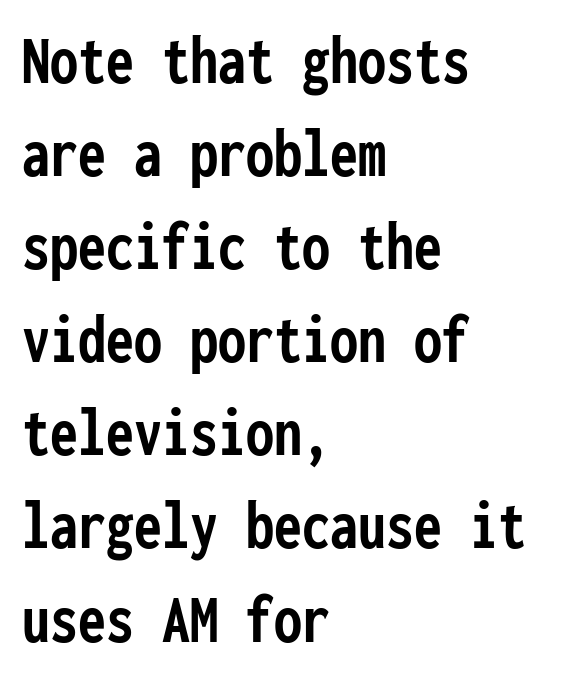
{"serif": "no", "italic": "no", "bold": "yes", "weight": "semibold", "width": "condensed", "stroke_contrast": "low", "x_height": "medium", "monospaced": "yes", "underline": "no", "align": "left", "line_spacing": "normal", "line_spacing_ratio": 1.33, "letter_spacing": "normal", "letter_spacing_em": 0.0, "glyph_px": 70}
